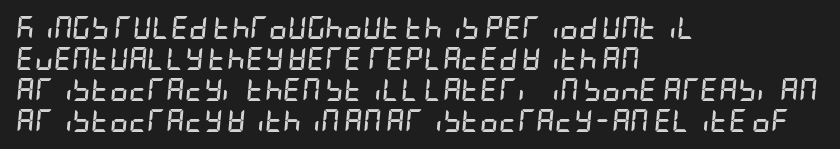
Q: Is the text bold? A: Yes.
Q: Is the text italic (slanted)? A: Yes, it leans right by about 5 degrees.
Q: Is the text underlined? A: No.
Q: How is the paragraph aligned? A: Left-aligned.
Q: Is the spacing between letters normal or unusually wide? A: Normal.
Q: Is the spacing between lines tight, normal or loose? A: Normal.
